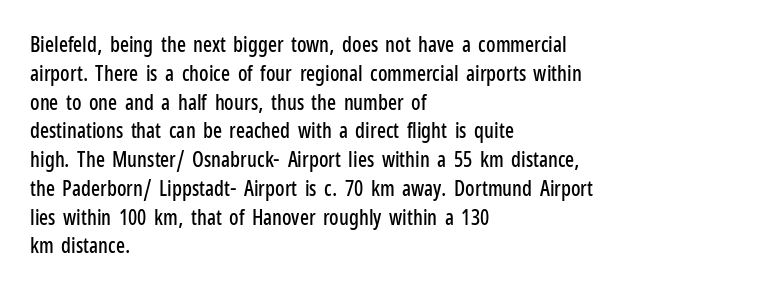
{"italic": "no", "underline": "no", "align": "left", "line_spacing": "normal", "line_spacing_ratio": 1.37, "letter_spacing": "normal", "letter_spacing_em": 0.0, "glyph_px": 21}
